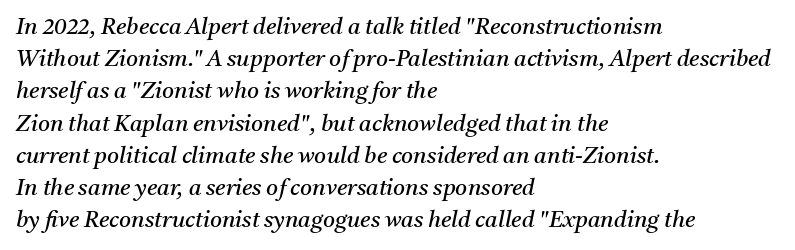
The image shows 23 px text type, italic (leaning right); set left-aligned, normal line spacing (1.4x), normal letter spacing, not underlined.
